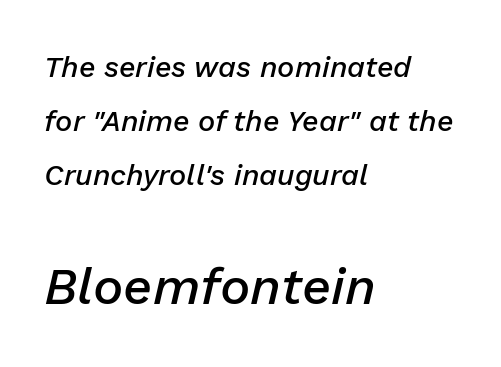
The image shows 51 px semibold type, italic (leaning right); set left-aligned, line spacing 1.87x, normal letter spacing, not underlined; the second (bottom) block is 1.76x larger; low stroke contrast and a medium x-height.
